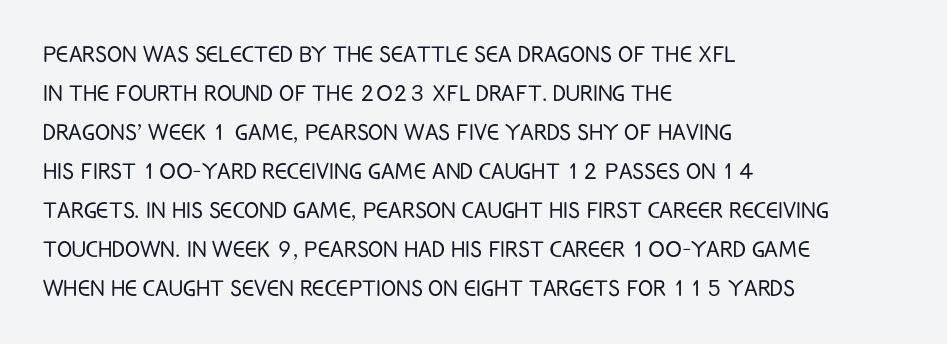
The image shows 28 px light, condensed sans-serif type, upright; set left-aligned, normal line spacing (1.39x), normal letter spacing, not underlined; low stroke contrast and a large x-height.
